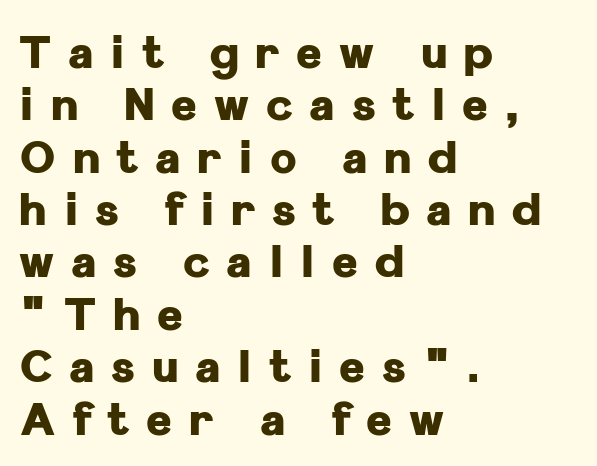
The image shows 44 px heavy sans-serif type, upright; set left-aligned, line spacing 1.19x, unusually wide letter spacing (+0.38 em), not underlined; low stroke contrast and a medium x-height.
